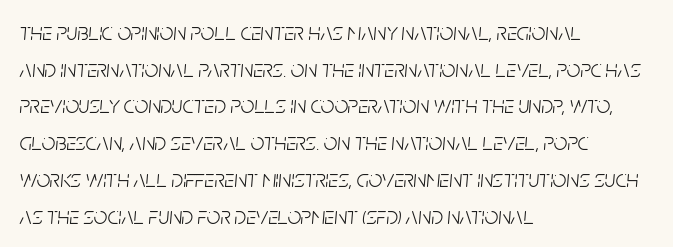
The image shows 24 px text type, italic (leaning right); set left-aligned, normal line spacing (1.53x), normal letter spacing, not underlined.
